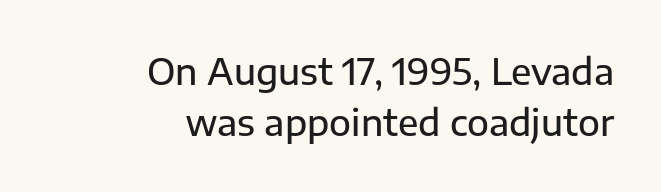
Q: Is the text italic (slanted)? A: No, it is upright.
Q: Is the typeface a serif or a sans-serif typeface? A: Sans-serif.
Q: Is the text underlined? A: No.
Q: How is the paragraph aligned? A: Right-aligned.
Q: Is the spacing between letters normal or unusually wide? A: Normal.
Q: Is the spacing between lines tight, normal or loose? A: Normal.
Q: Width (condensed, normal, or wide)? A: Normal.
Q: Stroke contrast? A: Low.
Q: x-height? A: Medium.
Q: Monospaced? A: No.
